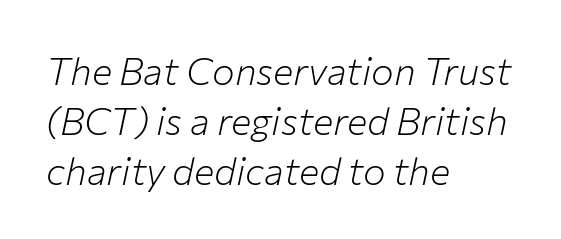
The image shows 38 px light type, italic (leaning right); set left-aligned, normal line spacing (1.31x), normal letter spacing, not underlined; low stroke contrast and a medium x-height.
